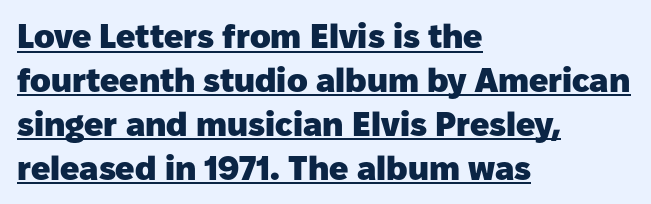
Q: Is the text bold? A: Yes.
Q: Is the text italic (slanted)? A: No, it is upright.
Q: Is the typeface a serif or a sans-serif typeface? A: Sans-serif.
Q: Is the text underlined? A: Yes.
Q: How is the paragraph aligned? A: Left-aligned.
Q: Is the spacing between letters normal or unusually wide? A: Normal.
Q: Is the spacing between lines tight, normal or loose? A: Normal.
Q: Width (condensed, normal, or wide)? A: Normal.
Q: Stroke contrast? A: Low.
Q: x-height? A: Medium.
Q: Monospaced? A: No.
